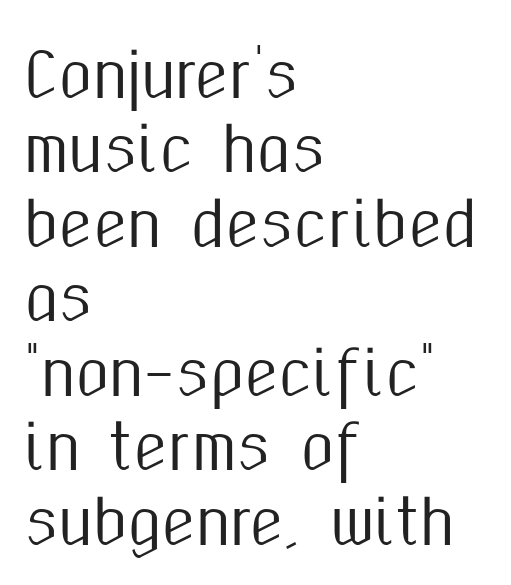
This rendering employs a face without finishing strokes, i.e., a sans-serif. This sample uses plain, unmodified letter spacing. Quick note: not italic, upright. You could not count columns in this text — the font is proportionally spaced. Underlining? Definitely not there. Caption: multi-line text, flush left, ragged right.
